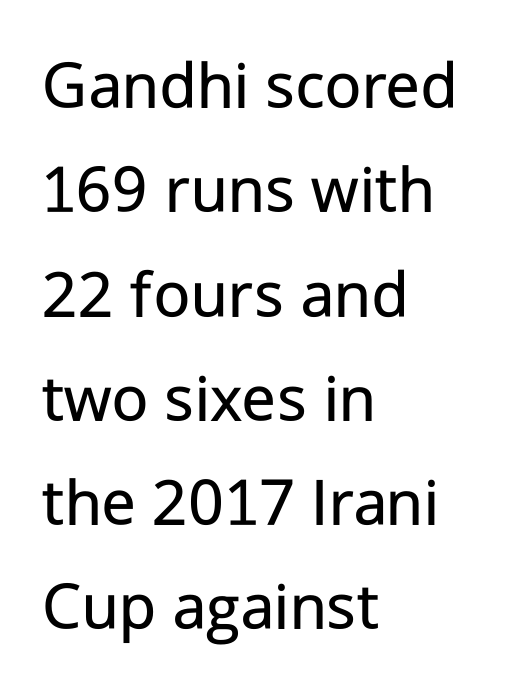
{"serif": "no", "italic": "no", "bold": "no", "weight": "regular", "width": "normal", "stroke_contrast": "low", "x_height": "medium", "monospaced": "no", "underline": "no", "align": "left", "line_spacing": "normal", "line_spacing_ratio": 1.49, "letter_spacing": "normal", "letter_spacing_em": 0.0, "glyph_px": 70}
